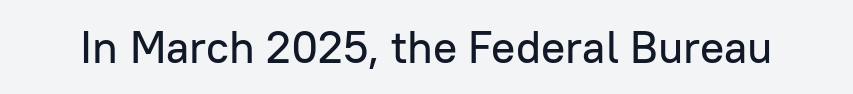
The image shows 45 px sans-serif type, upright; set normal letter spacing, not underlined; low stroke contrast and a medium x-height.
